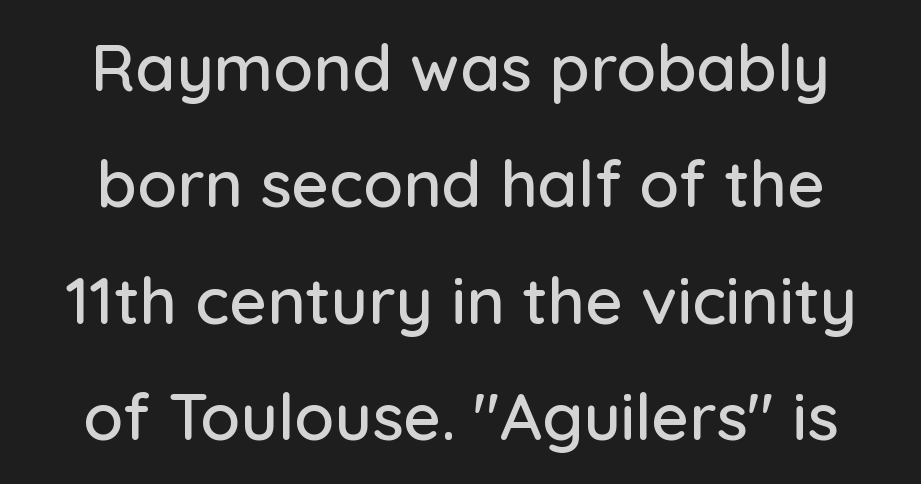
{"serif": "no", "italic": "no", "width": "normal", "stroke_contrast": "low", "x_height": "medium", "monospaced": "no", "underline": "no", "line_spacing_ratio": 1.79, "letter_spacing": "normal", "letter_spacing_em": 0.0, "glyph_px": 65}
